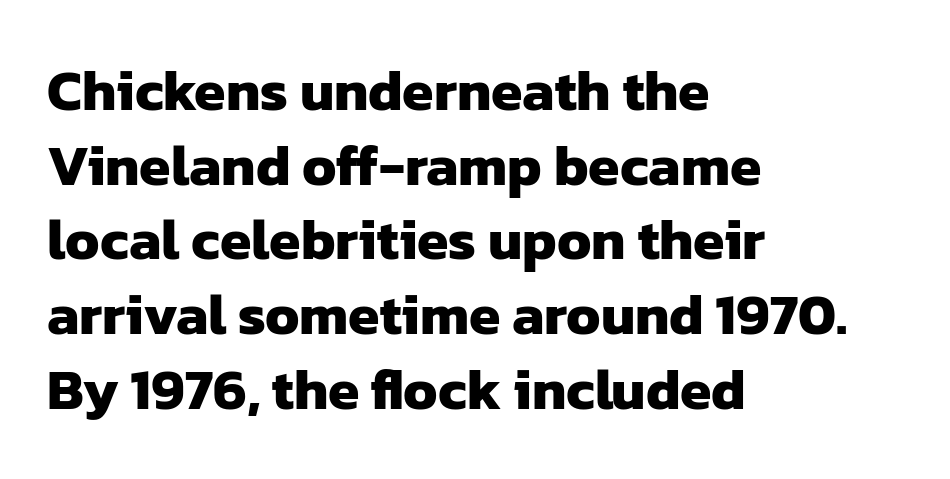
A clean baseline with only descenders dipping below it. Check where the strokes stop: nothing finishes them off — pure sans. Emphasis by weight is at full strength: bold. Summary of vertical rhythm: regular, with standard interline spacing.
